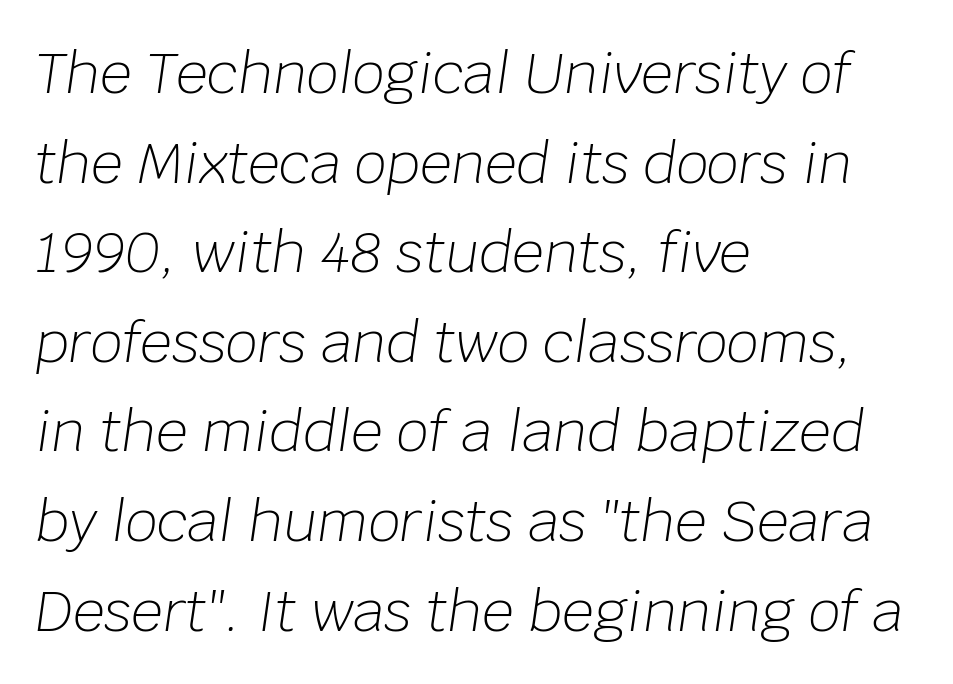
Q: Is the text bold? A: No.
Q: Is the text italic (slanted)? A: Yes, it leans right by about 8 degrees.
Q: Is the text underlined? A: No.
Q: How is the paragraph aligned? A: Left-aligned.
Q: Is the spacing between letters normal or unusually wide? A: Normal.
Q: Is the spacing between lines tight, normal or loose? A: Normal.
Q: Width (condensed, normal, or wide)? A: Normal.
Q: Stroke contrast? A: Low.
Q: x-height? A: Large.
Q: Monospaced? A: No.
